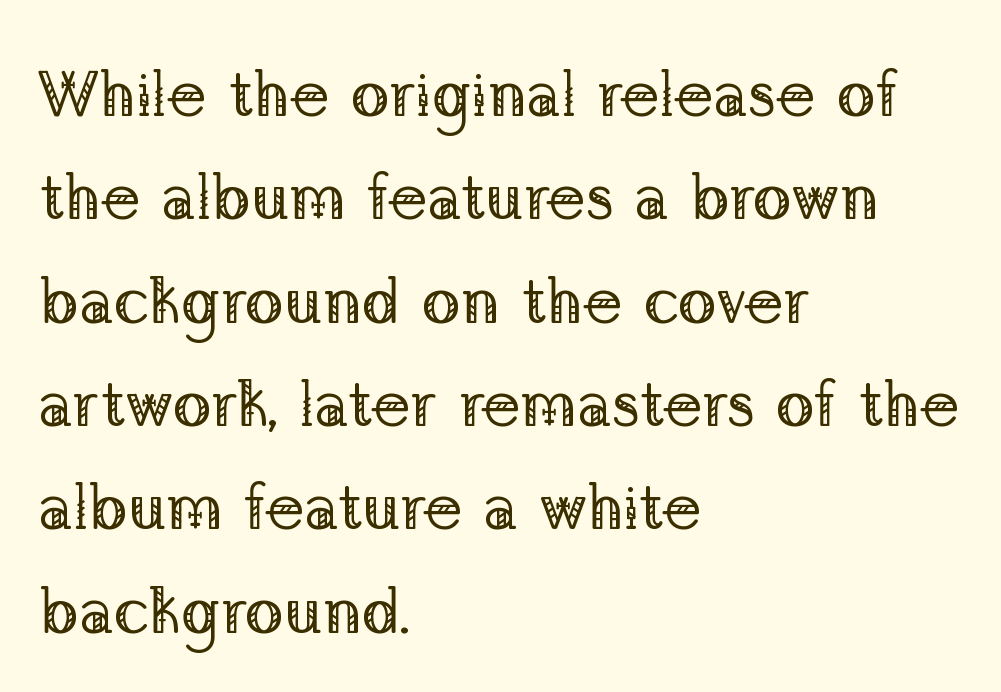
{"serif": "yes", "italic": "no", "bold": "no", "weight": "regular", "width": "normal", "stroke_contrast": "low", "x_height": "medium", "monospaced": "no", "underline": "no", "align": "left", "line_spacing": "normal", "line_spacing_ratio": 1.59, "letter_spacing": "normal", "letter_spacing_em": 0.0, "glyph_px": 65}
